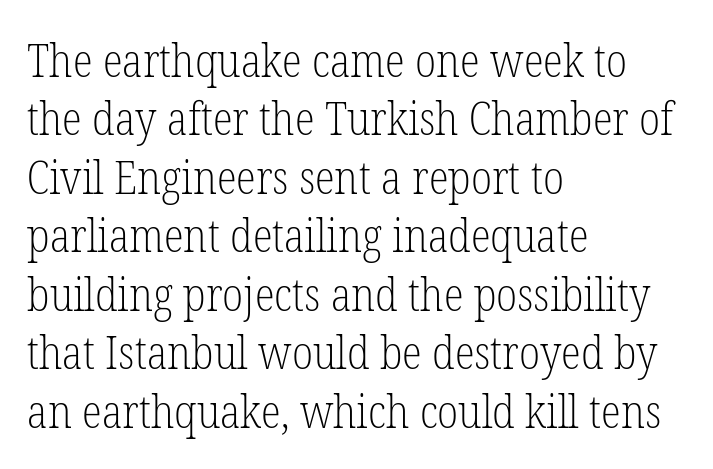
Q: Is the text bold? A: No.
Q: Is the text italic (slanted)? A: No, it is upright.
Q: Is the typeface a serif or a sans-serif typeface? A: Serif.
Q: Is the text underlined? A: No.
Q: How is the paragraph aligned? A: Left-aligned.
Q: Is the spacing between letters normal or unusually wide? A: Normal.
Q: Is the spacing between lines tight, normal or loose? A: Normal.
Q: Width (condensed, normal, or wide)? A: Condensed.
Q: Stroke contrast? A: Low.
Q: x-height? A: Medium.
Q: Monospaced? A: No.
